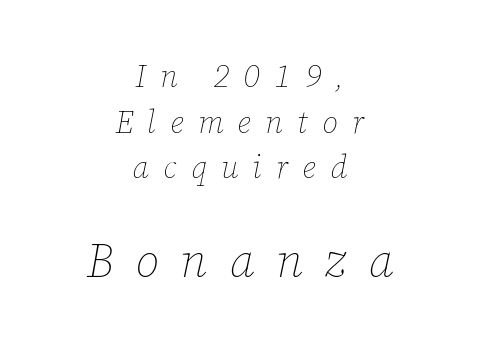
Q: Is the text bold? A: No.
Q: Is the text italic (slanted)? A: Yes, it leans right by about 12 degrees.
Q: Is the text underlined? A: No.
Q: How is the paragraph aligned? A: Centered.
Q: Is the spacing between letters normal or unusually wide? A: Unusually wide.
Q: Is the spacing between lines tight, normal or loose? A: Normal.
Q: Which block of text is set in a larger size, the first (top) or the second (bottom)? A: The second (bottom) one.
Q: Width (condensed, normal, or wide)? A: Normal.
Q: Stroke contrast? A: Low.
Q: x-height? A: Medium.
Q: Monospaced? A: No.
